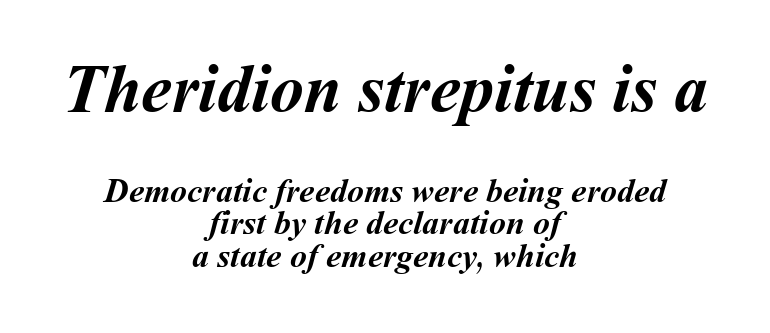
The image shows 68 px semibold type; set centered, tight line spacing (0.95x), normal letter spacing, not underlined; the first (top) block is 2.0x larger; medium stroke contrast and a medium x-height.
